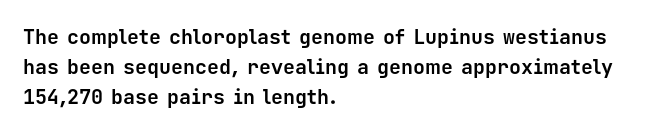
Summary of weight: heavy, a full bold. This sample is left-justified, so line endings fall wherever the words run out. The type sits square on the baseline with zero lean. The lines sit at an ordinary, default distance from one another. A bare baseline throughout the passage. This sample uses plain, unmodified letter spacing.
